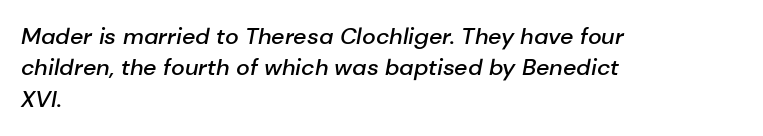
Q: Is the text bold? A: Semi-bold.
Q: Is the text italic (slanted)? A: Yes, it leans right by about 10 degrees.
Q: Is the text underlined? A: No.
Q: How is the paragraph aligned? A: Left-aligned.
Q: Is the spacing between letters normal or unusually wide? A: Normal.
Q: Is the spacing between lines tight, normal or loose? A: Normal.
